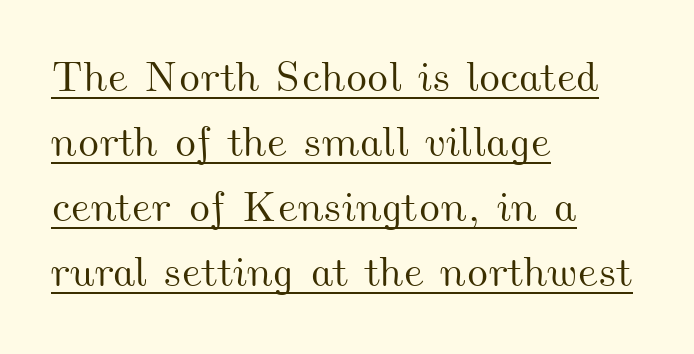
Q: Is the text underlined? A: Yes.
Q: How is the paragraph aligned? A: Left-aligned.
Q: Is the spacing between letters normal or unusually wide? A: Normal.
Q: Is the spacing between lines tight, normal or loose? A: Normal.
Q: Width (condensed, normal, or wide)? A: Wide.
Q: Stroke contrast? A: Medium.
Q: x-height? A: Small.
Q: Monospaced? A: No.
